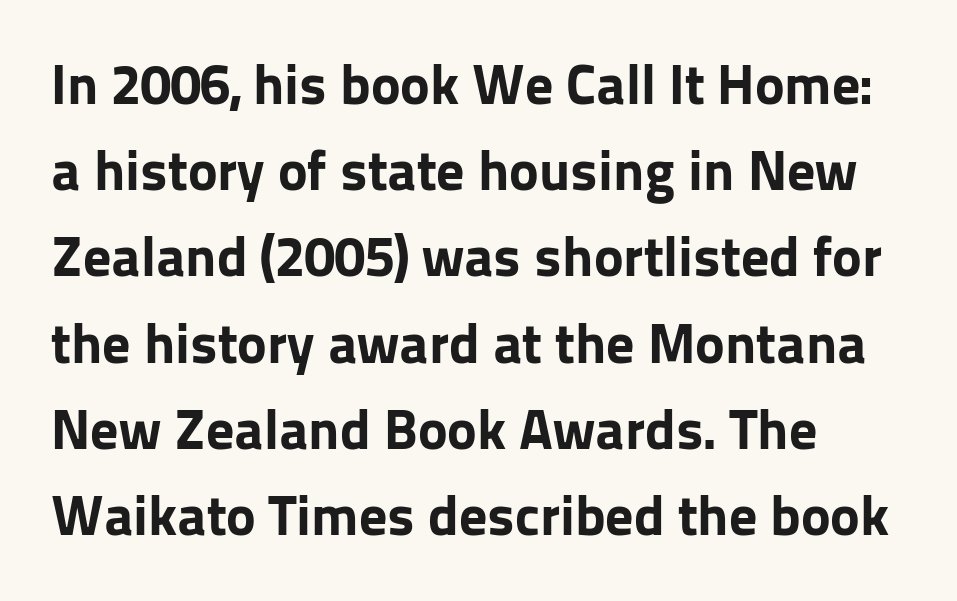
{"serif": "no", "italic": "no", "bold": "yes", "weight": "bold", "width": "normal", "stroke_contrast": "low", "x_height": "medium", "monospaced": "no", "underline": "no", "align": "left", "line_spacing": "normal", "line_spacing_ratio": 1.54, "letter_spacing": "normal", "letter_spacing_em": 0.0, "glyph_px": 56}
